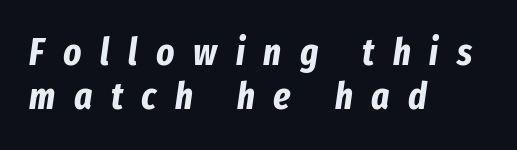
The image shows 38 px bold, condensed type, italic (leaning right); set left-aligned, line spacing 1.17x, unusually wide letter spacing (+0.49 em), not underlined; low stroke contrast and a medium x-height.
